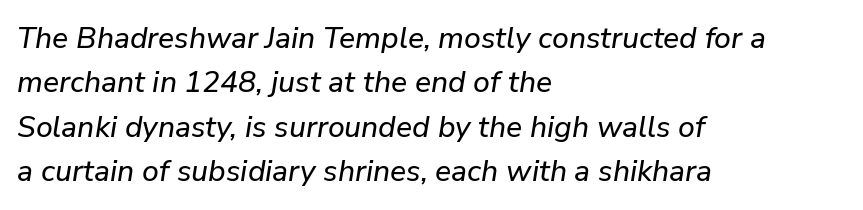
Quick note: interline space is typical. Compared with a centered layout, this one pins lines to the left instead. The face used here is proportionally spaced, like ordinary book or web type. Bare-footed words on every line.
